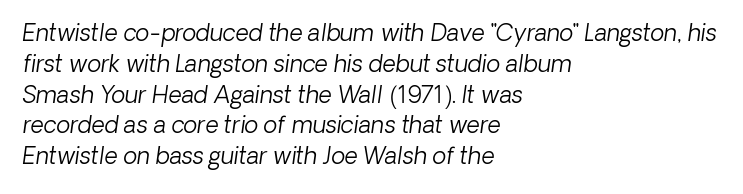
Q: Is the text bold? A: No.
Q: Is the text italic (slanted)? A: Yes, it leans right by about 8 degrees.
Q: Is the text underlined? A: No.
Q: How is the paragraph aligned? A: Left-aligned.
Q: Is the spacing between letters normal or unusually wide? A: Normal.
Q: Is the spacing between lines tight, normal or loose? A: Normal.
